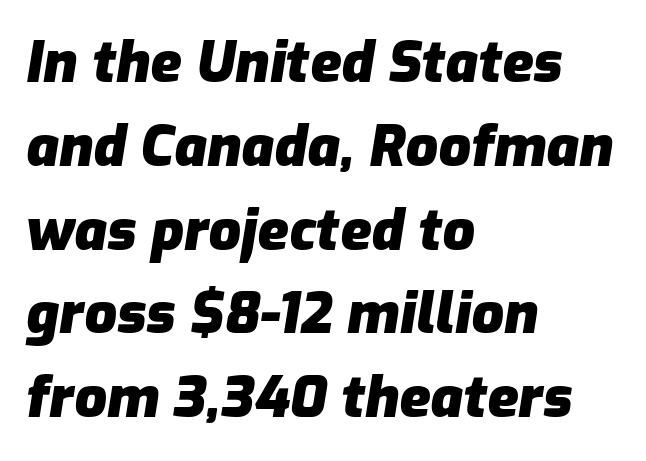
{"italic": "yes", "lean": "right", "slant_degrees": 9, "bold": "yes", "weight": "heavy", "width": "normal", "stroke_contrast": "low", "x_height": "medium", "monospaced": "no", "underline": "no", "align": "left", "line_spacing": "normal", "line_spacing_ratio": 1.47, "letter_spacing": "normal", "letter_spacing_em": 0.0, "glyph_px": 57}
